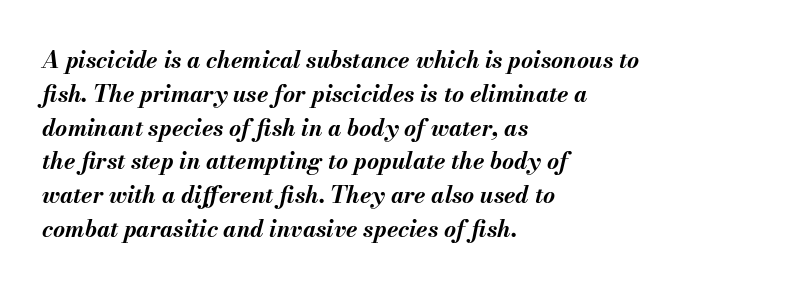
The string is rendered with underlining switched off. Italic: yes, the glyphs are oblique. The horizontal fit of the characters is conventional and even. Honestly, the row spacing looks completely unremarkable. What weight is shown? A full bold with thick strokes.
